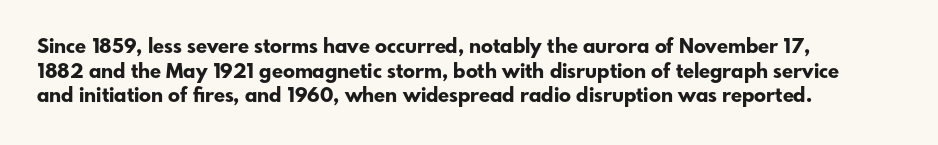
Q: Is the text bold? A: Yes.
Q: Is the text italic (slanted)? A: No, it is upright.
Q: Is the text underlined? A: No.
Q: How is the paragraph aligned? A: Left-aligned.
Q: Is the spacing between letters normal or unusually wide? A: Normal.
